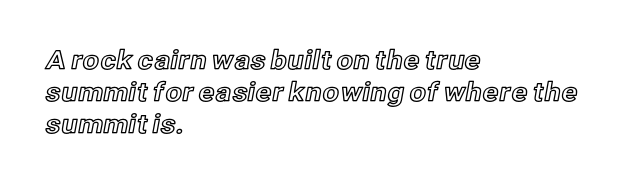
Standard letterfit; no display-style spreading of the glyphs. The string is rendered with underlining switched off. Compared with a centered layout, this one pins lines to the left instead.
